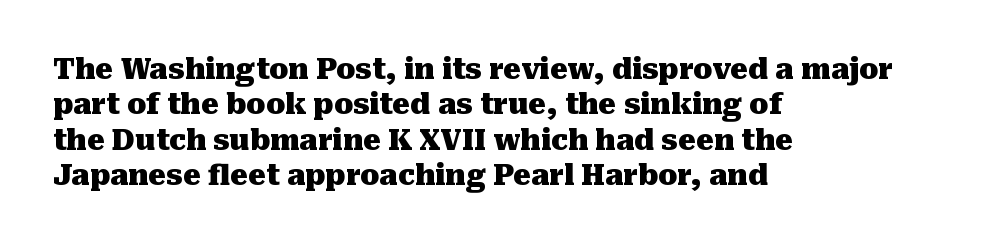
The image shows 28 px heavy serif type, upright; set left-aligned, normal line spacing (1.26x), normal letter spacing, not underlined; medium stroke contrast and a medium x-height.
